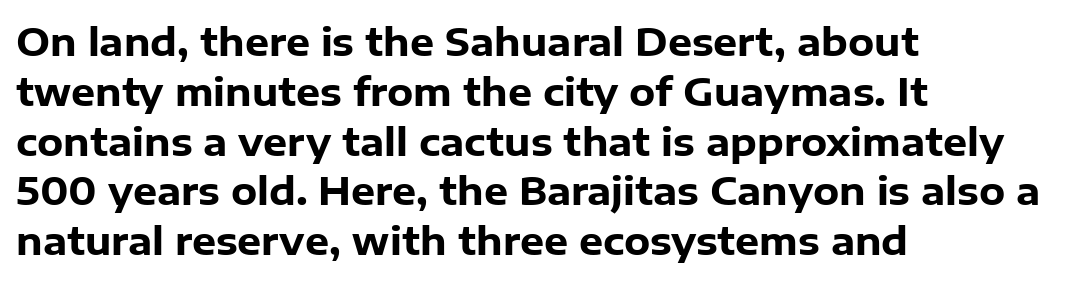
The image shows 38 px heavy sans-serif type, upright; set left-aligned, normal line spacing (1.31x), normal letter spacing, not underlined; low stroke contrast and a medium x-height.
